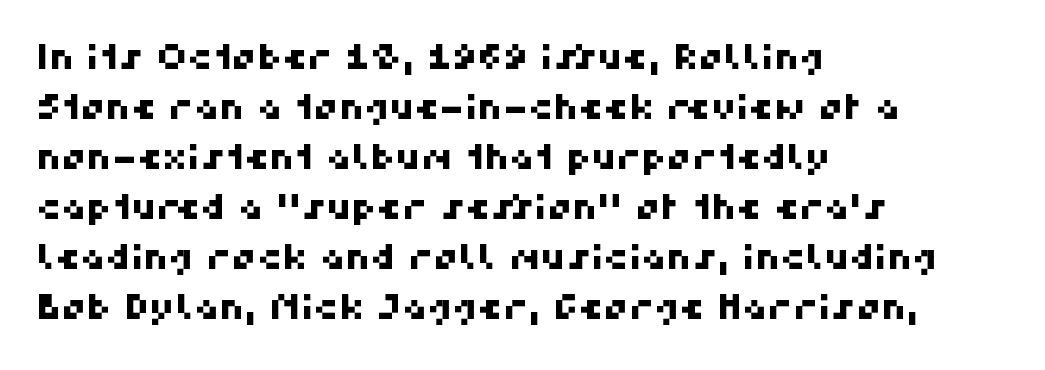
The image shows 35 px sans-serif type; set left-aligned, normal line spacing (1.43x), normal letter spacing, not underlined; high stroke contrast and a medium x-height.
